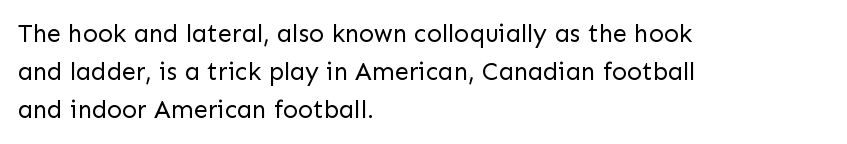
The image shows 25 px text type, upright; set left-aligned, normal line spacing (1.53x), normal letter spacing, not underlined.
